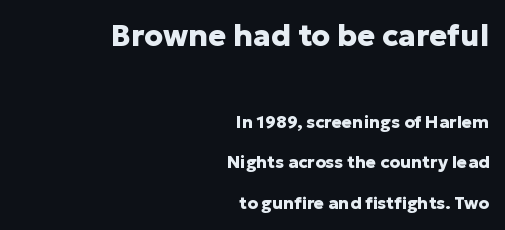
Whoever set this made the first block the dominant, larger element. On the weight axis this lands at bold, roughly 700. Italic? Not at all — the glyphs are vertical. A great deal of white space separates one row of letters from the next. Check the space under the baseline: it is left empty. This rendering leaves character spacing at its baseline value.
